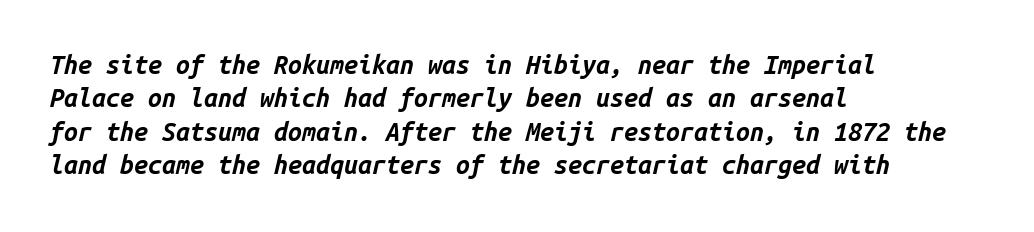
{"italic": "yes", "lean": "right", "slant_degrees": 14, "bold": "yes", "underline": "no", "align": "left", "line_spacing": "normal", "line_spacing_ratio": 1.34, "letter_spacing": "normal", "letter_spacing_em": 0.0, "glyph_px": 25}
